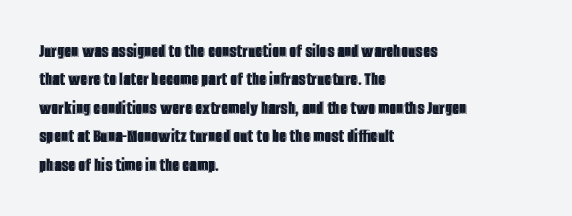
{"italic": "no", "underline": "no", "align": "left", "line_spacing": "normal", "line_spacing_ratio": 1.42, "letter_spacing": "normal", "letter_spacing_em": 0.0, "glyph_px": 20}
